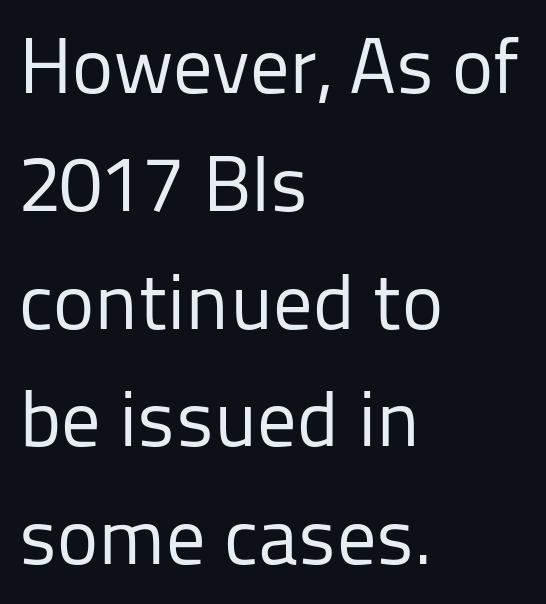
{"serif": "no", "italic": "no", "bold": "no", "weight": "regular", "width": "normal", "stroke_contrast": "low", "x_height": "medium", "monospaced": "no", "underline": "no", "align": "left", "line_spacing": "normal", "line_spacing_ratio": 1.51, "letter_spacing": "normal", "letter_spacing_em": 0.0, "glyph_px": 78}
